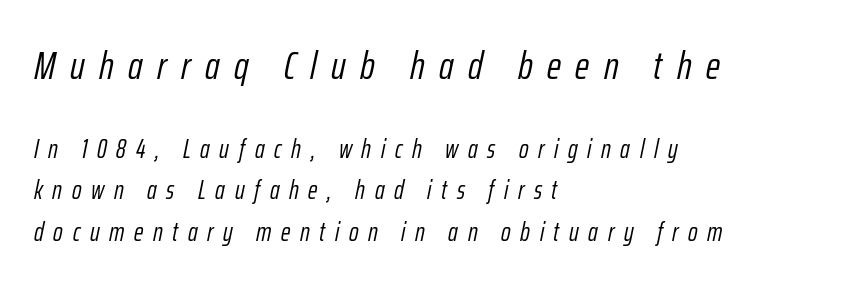
{"italic": "yes", "lean": "right", "slant_degrees": 12, "bold": "no", "weight": "light", "width": "condensed", "stroke_contrast": "low", "x_height": "medium", "monospaced": "no", "underline": "no", "align": "left", "line_spacing": "normal", "line_spacing_ratio": 1.6, "letter_spacing": "wide", "letter_spacing_em": 0.37, "larger_block": "first", "size_ratio": 1.5, "glyph_px": 39}
